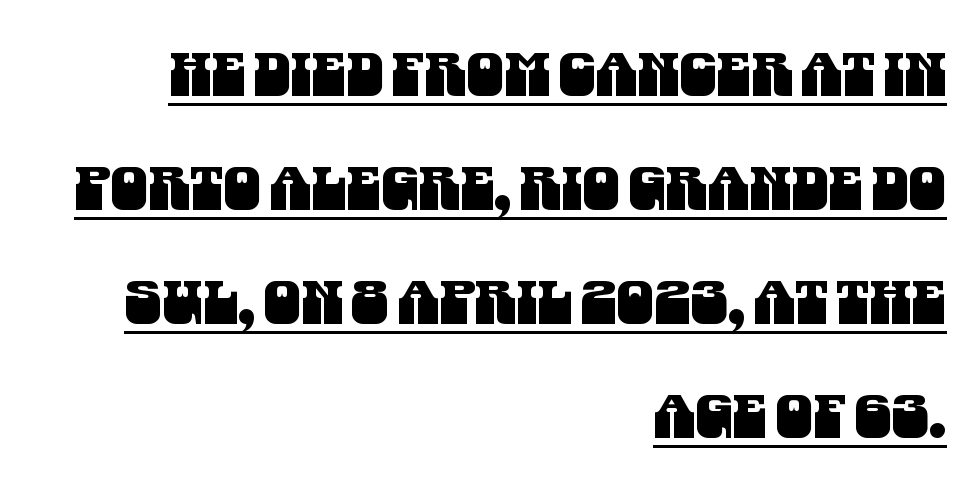
{"serif": "no", "width": "condensed", "stroke_contrast": "medium", "x_height": "large", "monospaced": "no", "underline": "yes", "align": "right", "line_spacing": "loose", "line_spacing_ratio": 1.9, "letter_spacing": "normal", "letter_spacing_em": 0.0, "glyph_px": 60}
